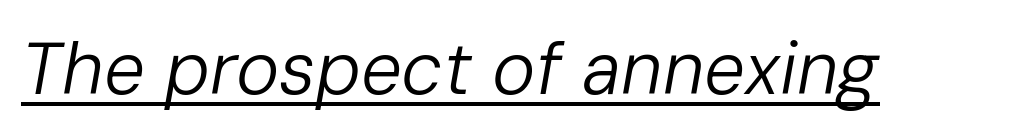
Q: Is the text bold? A: No.
Q: Is the text italic (slanted)? A: Yes, it leans right by about 10 degrees.
Q: Is the text underlined? A: Yes.
Q: Is the spacing between letters normal or unusually wide? A: Normal.
Q: Width (condensed, normal, or wide)? A: Normal.
Q: Stroke contrast? A: Low.
Q: x-height? A: Medium.
Q: Monospaced? A: No.
